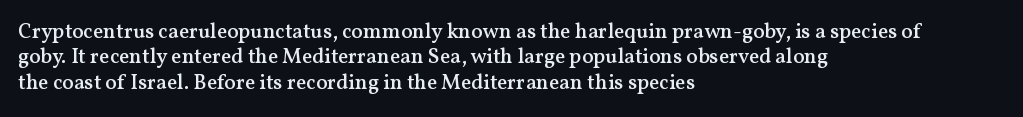
Characters follow at the spacing the type designer built in. Quick note: underline off. Line beginnings align vertically; line endings do not. Does the lettering tilt? It doesn't — this is upright. This is moderately heavy type, rendered in semibold.
